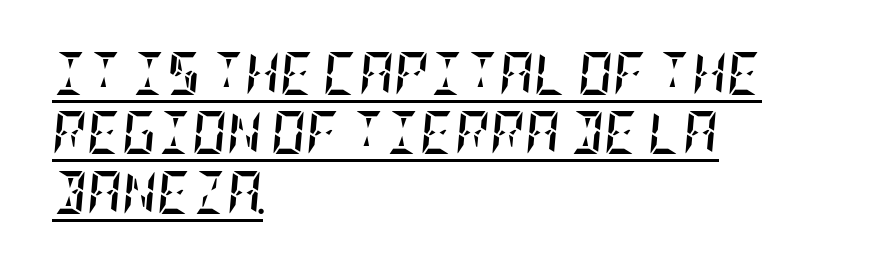
Q: Is the text bold? A: Yes.
Q: Is the text italic (slanted)? A: Yes, it leans right by about 5 degrees.
Q: Is the text underlined? A: Yes.
Q: How is the paragraph aligned? A: Left-aligned.
Q: Is the spacing between letters normal or unusually wide? A: Normal.
Q: Is the spacing between lines tight, normal or loose? A: Normal.
Q: Width (condensed, normal, or wide)? A: Condensed.
Q: Stroke contrast? A: Low.
Q: x-height? A: Large.
